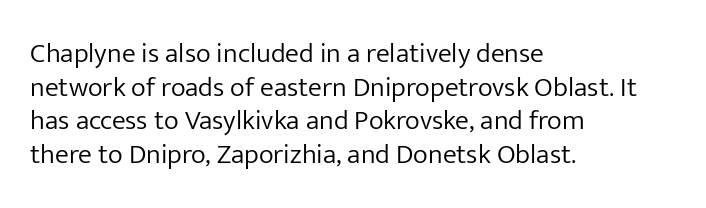
Q: Is the text bold? A: No.
Q: Is the text italic (slanted)? A: No, it is upright.
Q: Is the typeface a serif or a sans-serif typeface? A: Sans-serif.
Q: Is the text underlined? A: No.
Q: How is the paragraph aligned? A: Left-aligned.
Q: Is the spacing between letters normal or unusually wide? A: Normal.
Q: Width (condensed, normal, or wide)? A: Normal.
Q: Stroke contrast? A: Low.
Q: x-height? A: Medium.
Q: Monospaced? A: No.
